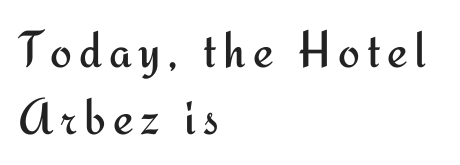
The image shows 52 px regular-weight sans-serif type, upright; set left-aligned, normal line spacing (1.28x), not underlined; medium stroke contrast and a small x-height.
